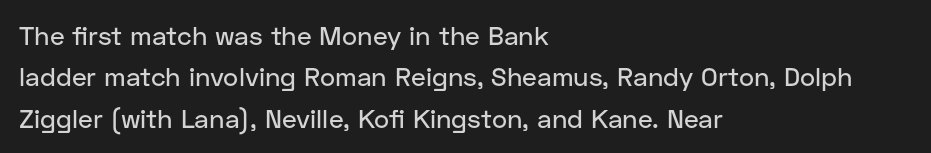
The image shows 26 px text type, upright; set left-aligned, normal line spacing (1.59x), normal letter spacing, not underlined.
